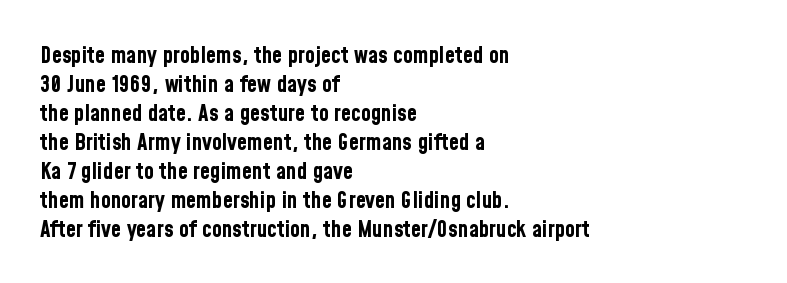
The typography opts for an upright posture over an oblique one. What weight is shown? A full bold with thick strokes. How would I describe the line gaps? Plain and ordinary. Each line starts at the same left margin while the right side varies.
